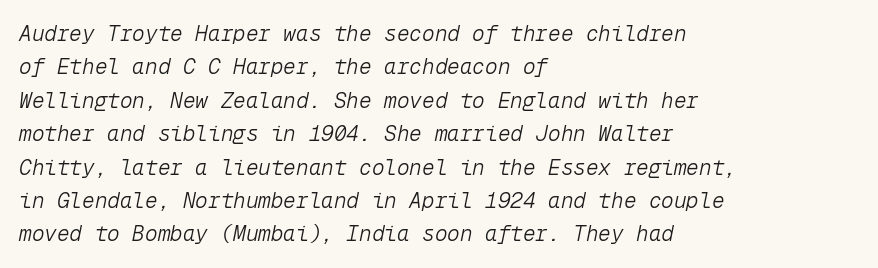
Q: Is the text bold? A: No.
Q: Is the text italic (slanted)? A: Yes, it leans right by about 12 degrees.
Q: Is the text underlined? A: No.
Q: How is the paragraph aligned? A: Left-aligned.
Q: Is the spacing between letters normal or unusually wide? A: Normal.
Q: Is the spacing between lines tight, normal or loose? A: Normal.
